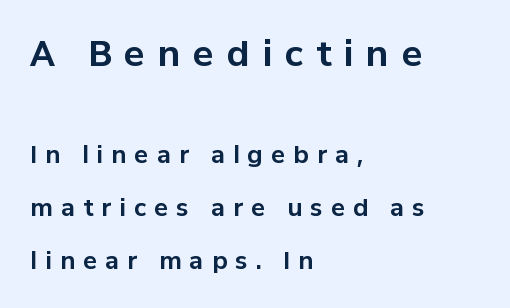
{"serif": "no", "italic": "no", "bold": "yes", "weight": "bold", "width": "normal", "stroke_contrast": "low", "x_height": "medium", "monospaced": "no", "underline": "no", "align": "left", "line_spacing": "loose", "line_spacing_ratio": 2.31, "letter_spacing": "wide", "letter_spacing_em": 0.36, "larger_block": "first", "size_ratio": 1.52, "glyph_px": 35}
